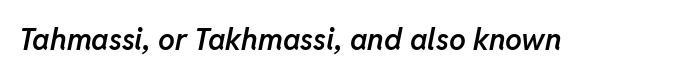
{"italic": "yes", "lean": "right", "slant_degrees": 11, "bold": "semi", "weight": "semibold", "width": "normal", "stroke_contrast": "low", "x_height": "medium", "monospaced": "no", "underline": "no", "letter_spacing": "normal", "letter_spacing_em": 0.0, "glyph_px": 30}
